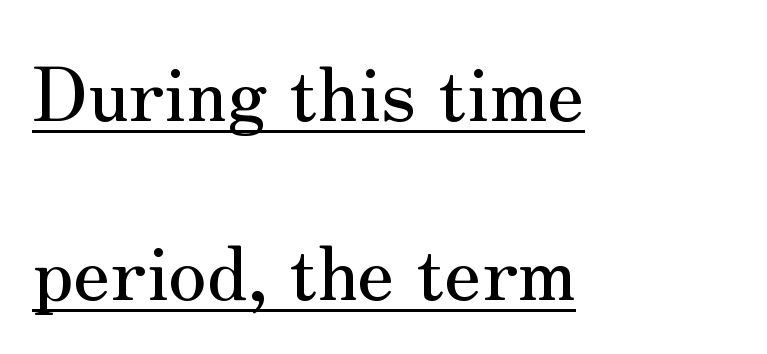
Q: Is the text italic (slanted)? A: No, it is upright.
Q: Is the typeface a serif or a sans-serif typeface? A: Serif.
Q: Is the text underlined? A: Yes.
Q: How is the paragraph aligned? A: Left-aligned.
Q: Is the spacing between letters normal or unusually wide? A: Normal.
Q: Is the spacing between lines tight, normal or loose? A: Loose.
Q: Width (condensed, normal, or wide)? A: Normal.
Q: Stroke contrast? A: Medium.
Q: x-height? A: Small.
Q: Monospaced? A: No.
